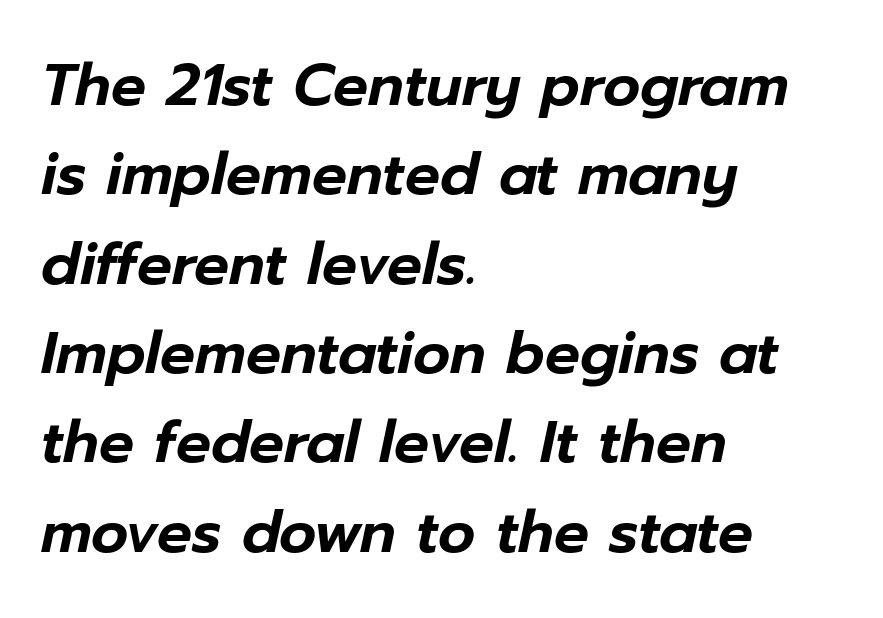
{"italic": "yes", "lean": "right", "slant_degrees": 12, "width": "normal", "stroke_contrast": "low", "x_height": "medium", "monospaced": "no", "underline": "no", "align": "left", "line_spacing": "normal", "line_spacing_ratio": 1.54, "letter_spacing": "normal", "letter_spacing_em": 0.0, "glyph_px": 58}
